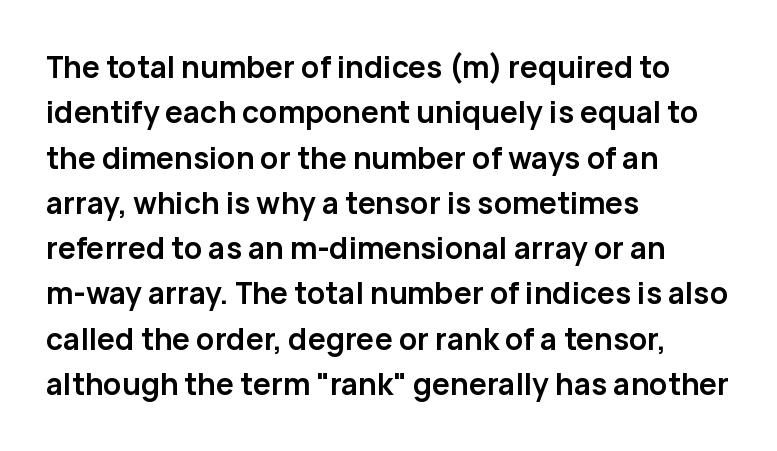
The image shows 30 px semibold sans-serif type, upright; set left-aligned, normal line spacing (1.51x), normal letter spacing, not underlined; low stroke contrast and a medium x-height.
